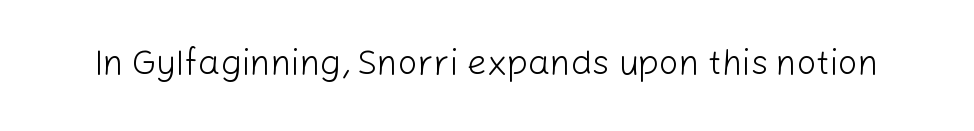
Q: Is the text bold? A: No.
Q: Is the text italic (slanted)? A: No, it is upright.
Q: Is the typeface a serif or a sans-serif typeface? A: Sans-serif.
Q: Is the text underlined? A: No.
Q: Is the spacing between letters normal or unusually wide? A: Normal.
Q: Width (condensed, normal, or wide)? A: Normal.
Q: Stroke contrast? A: Low.
Q: x-height? A: Medium.
Q: Monospaced? A: No.
